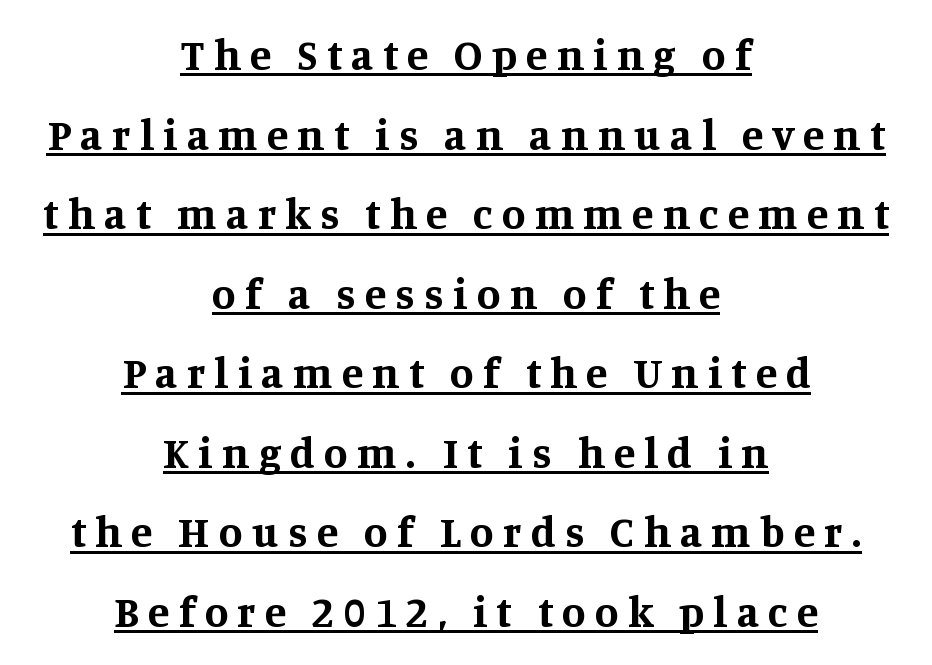
The image shows 43 px bold serif type, upright; set centered, line spacing 1.85x, unusually wide letter spacing (+0.22 em), underlined; medium stroke contrast and a large x-height.
